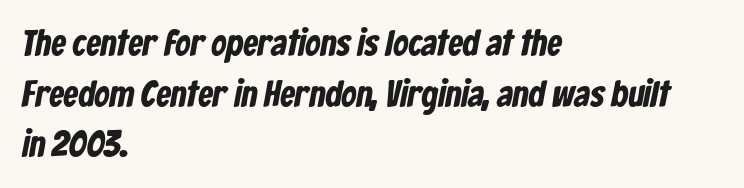
{"serif": "no", "width": "condensed", "stroke_contrast": "low", "x_height": "medium", "monospaced": "no", "underline": "no", "align": "left", "line_spacing": "normal", "line_spacing_ratio": 1.37, "letter_spacing": "normal", "letter_spacing_em": 0.0, "glyph_px": 37}
